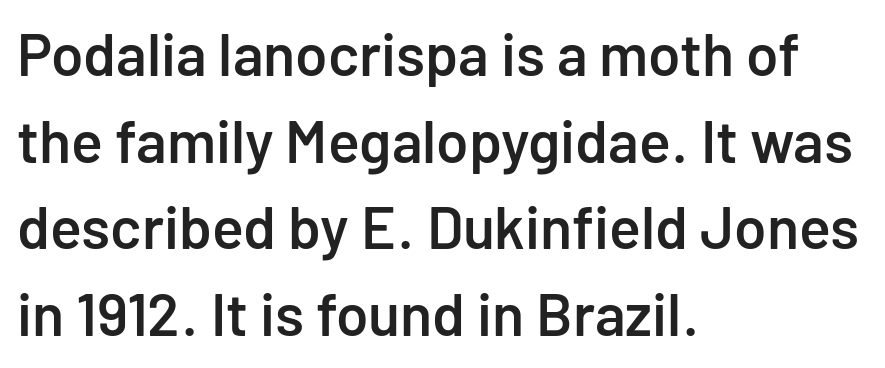
Descenders are the only things crossing below the line. Spacing verdict: proportional, widths tailored to each character. Here the glyphs are tracked normally, forming tight word shapes. Observe the absence of serifs on each vertical stroke in this sample.
